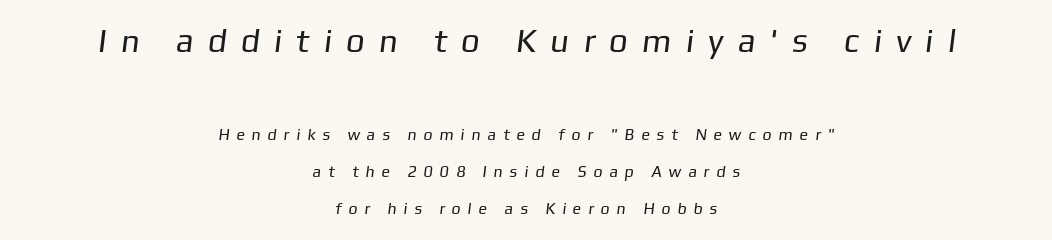
Think of a printed novel: that variable character pitch is what you see here. Top chunk: large. Bottom chunk: small. Short and long lines alike share a common midpoint. Notice the wide empty band between every row — that's loose leading.
